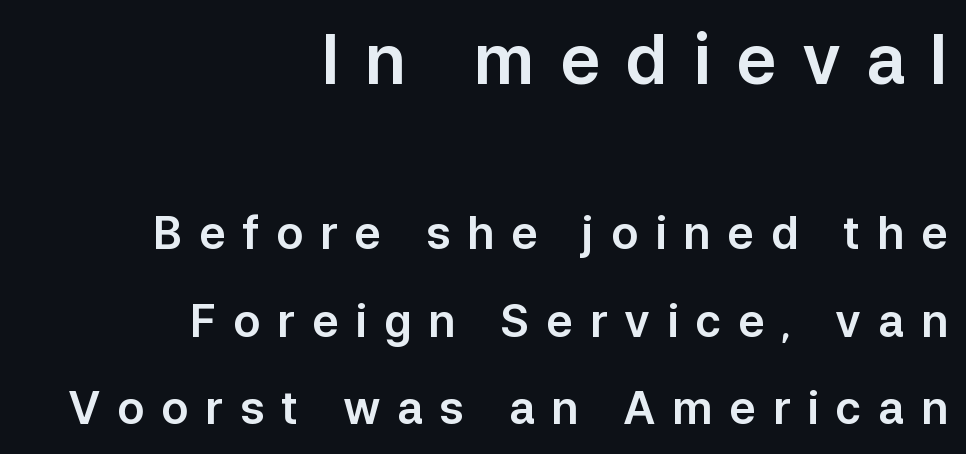
Q: Is the text italic (slanted)? A: No, it is upright.
Q: Is the typeface a serif or a sans-serif typeface? A: Sans-serif.
Q: Is the text underlined? A: No.
Q: How is the paragraph aligned? A: Right-aligned.
Q: Is the spacing between letters normal or unusually wide? A: Unusually wide.
Q: Is the spacing between lines tight, normal or loose? A: Loose.
Q: Which block of text is set in a larger size, the first (top) or the second (bottom)? A: The first (top) one.
Q: Width (condensed, normal, or wide)? A: Normal.
Q: Stroke contrast? A: Low.
Q: x-height? A: Medium.
Q: Monospaced? A: No.
